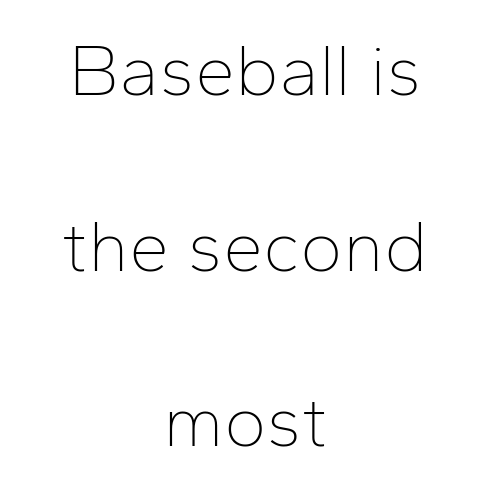
Tall strokes in this sample are plumb rather than angled. Nobody touched the tracking dial on this one. Compared with a typical body face, this is equally light or lighter still. A sans-serif font was chosen for this passage. Clear beneath every line of the passage.
